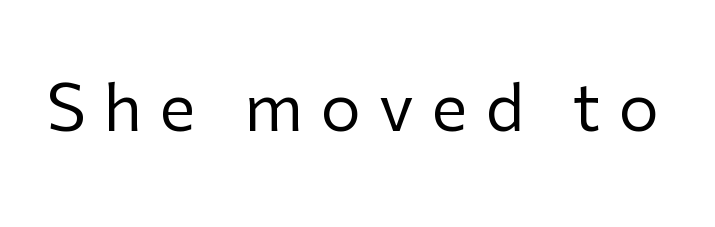
These lines have a slow, spaced-out rhythm from letter to letter. You can tell it's not italic because the verticals are truly vertical. Nothing sits at the stroke ends, so this counts as sans-serif. Underline: absent.
